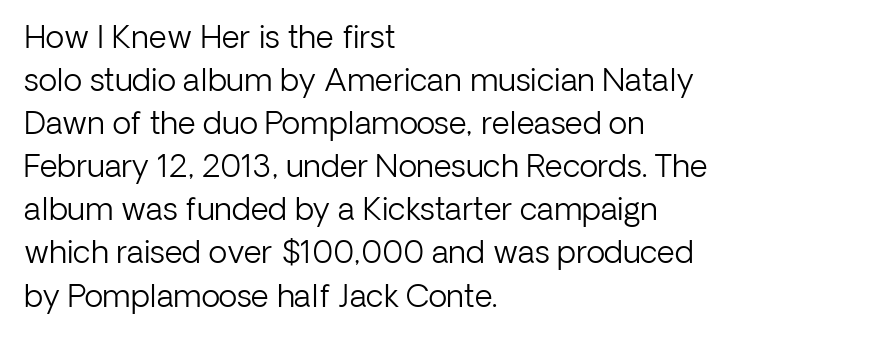
The passage is arranged the way most books set body copy — flush left. The typography opts for an upright posture over an oblique one. The letters look calm and open, with moderate or lighter stems. The specimen omits any rule beneath the text block's lines. These lines are composed in type without serifs. How are the letters spaced? Ordinarily, with no added tracking.
